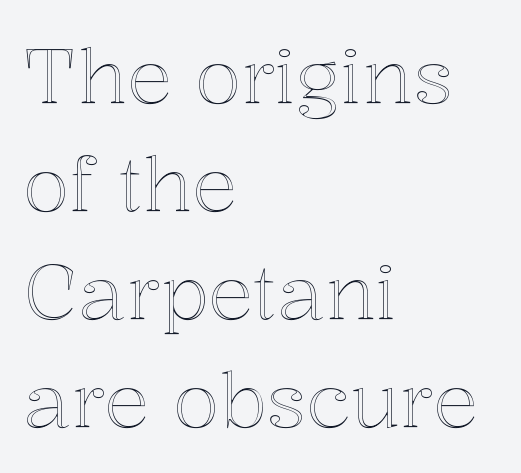
This rendering uses left alignment, leaving the right contour irregular. Rule under the text: the space is simply empty. A typesetter would mark this as roman, not italic. The letterforms sit shoulder to shoulder at normal distance.
